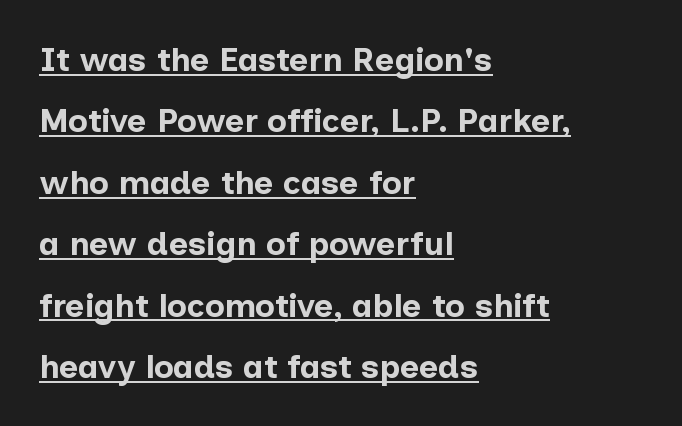
Q: Is the text bold? A: Yes.
Q: Is the text italic (slanted)? A: No, it is upright.
Q: Is the typeface a serif or a sans-serif typeface? A: Sans-serif.
Q: Is the text underlined? A: Yes.
Q: How is the paragraph aligned? A: Left-aligned.
Q: Is the spacing between letters normal or unusually wide? A: Normal.
Q: Width (condensed, normal, or wide)? A: Normal.
Q: Stroke contrast? A: Low.
Q: x-height? A: Medium.
Q: Monospaced? A: No.
